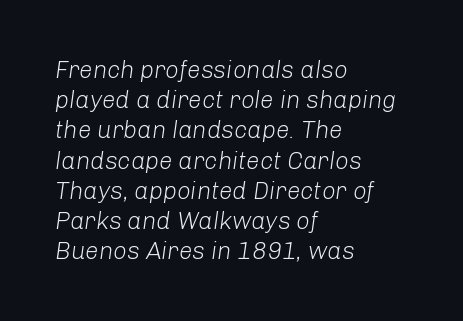
Q: Is the text bold? A: No.
Q: Is the text italic (slanted)? A: Yes, it leans right by about 8 degrees.
Q: Is the text underlined? A: No.
Q: How is the paragraph aligned? A: Left-aligned.
Q: Is the spacing between letters normal or unusually wide? A: Normal.
Q: Is the spacing between lines tight, normal or loose? A: Normal.
